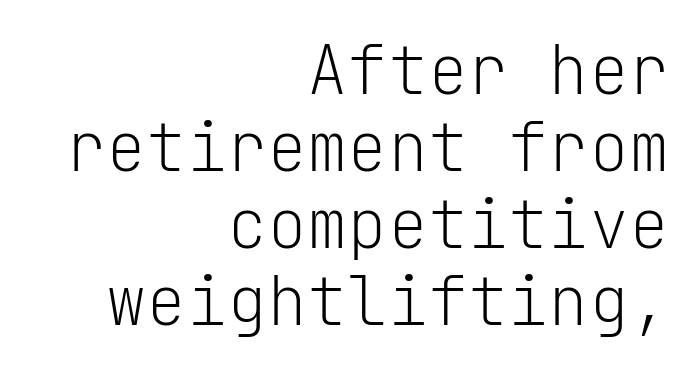
Q: Is the text bold? A: No.
Q: Is the text italic (slanted)? A: No, it is upright.
Q: Is the typeface a serif or a sans-serif typeface? A: Sans-serif.
Q: Is the text underlined? A: No.
Q: How is the paragraph aligned? A: Right-aligned.
Q: Is the spacing between letters normal or unusually wide? A: Normal.
Q: Is the spacing between lines tight, normal or loose? A: Tight.
Q: Width (condensed, normal, or wide)? A: Normal.
Q: Stroke contrast? A: Low.
Q: x-height? A: Medium.
Q: Monospaced? A: Yes.
